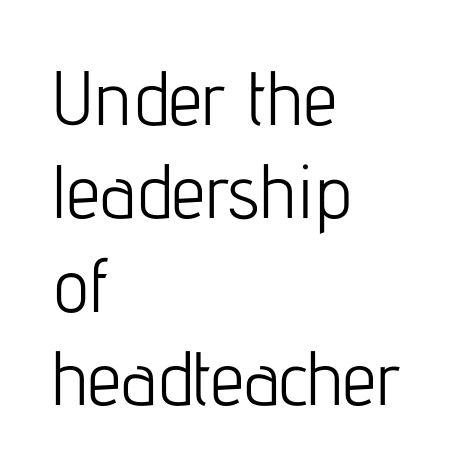
The image shows 76 px light, condensed sans-serif type, upright; set left-aligned, line spacing 1.23x, normal letter spacing, not underlined; low stroke contrast and a medium x-height.
